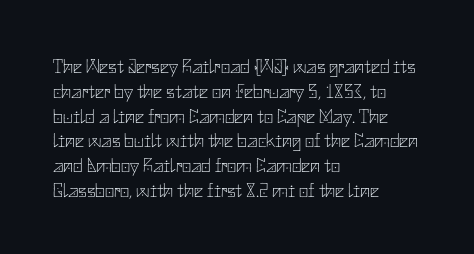
Each stroke keeps to a modest, everyday thickness or less. The type is set solid horizontally, with unmodified tracking. Italic: no, the glyphs are upright roman. In CSS terms this would be text-align: left.
